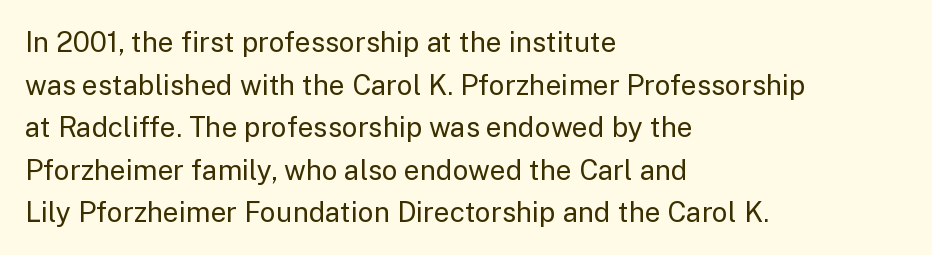
The image shows 28 px regular-weight sans-serif type, upright; set left-aligned, normal line spacing (1.52x), normal letter spacing, not underlined; low stroke contrast and a medium x-height.
